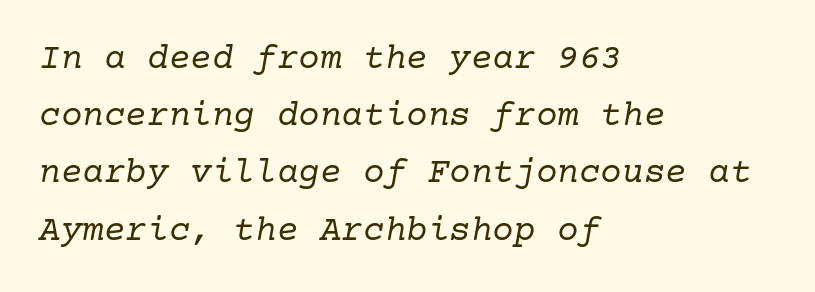
Q: Is the text bold? A: No.
Q: Is the text italic (slanted)? A: Yes, it leans right by about 10 degrees.
Q: Is the typeface a serif or a sans-serif typeface? A: Serif.
Q: Is the text underlined? A: No.
Q: How is the paragraph aligned? A: Left-aligned.
Q: Is the spacing between letters normal or unusually wide? A: Normal.
Q: Is the spacing between lines tight, normal or loose? A: Normal.
Q: Width (condensed, normal, or wide)? A: Normal.
Q: Stroke contrast? A: Low.
Q: x-height? A: Medium.
